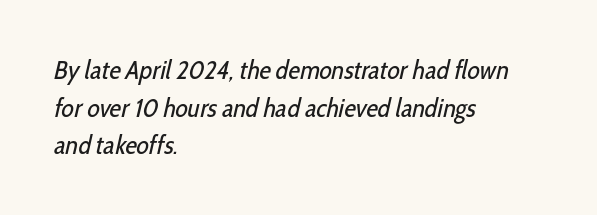
Q: Is the text bold? A: No.
Q: Is the text underlined? A: No.
Q: How is the paragraph aligned? A: Left-aligned.
Q: Is the spacing between letters normal or unusually wide? A: Normal.
Q: Is the spacing between lines tight, normal or loose? A: Normal.
